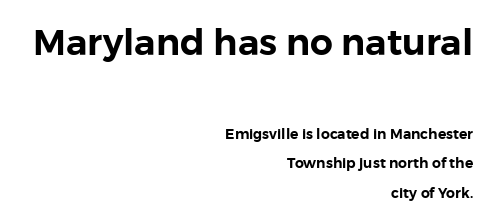
Upright lettering throughout. What stands out about the letter spacing? Nothing — it is the standard amount. The block sitting higher on the canvas is the one with enlarged characters. Casual observation: everything's shoved over to the right. The space directly below the letters is spotless.
